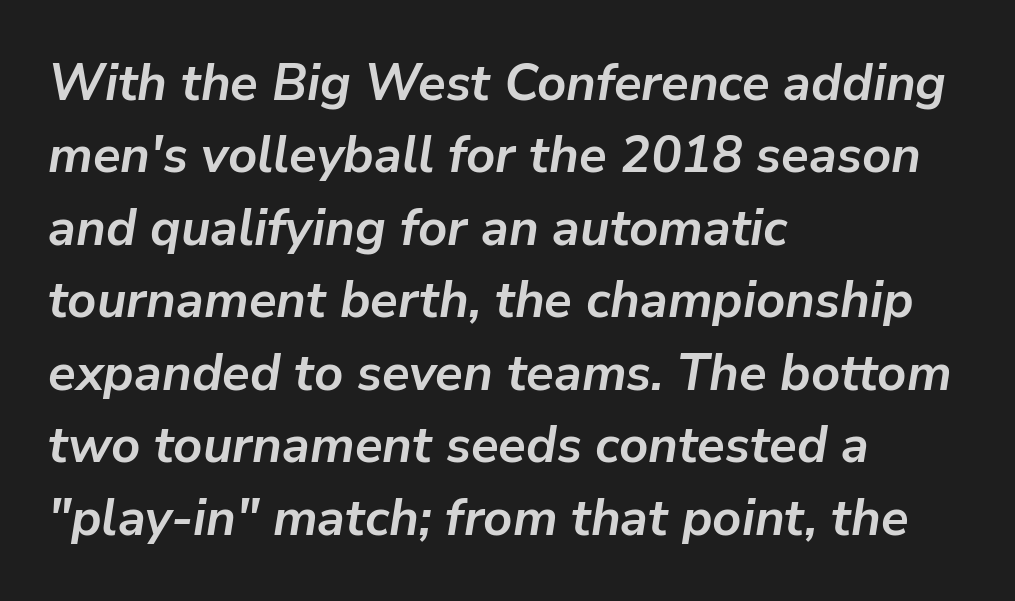
{"italic": "yes", "lean": "right", "slant_degrees": 9, "bold": "yes", "weight": "semibold", "width": "normal", "stroke_contrast": "low", "x_height": "medium", "monospaced": "no", "underline": "no", "align": "left", "line_spacing": "normal", "line_spacing_ratio": 1.42, "letter_spacing": "normal", "letter_spacing_em": 0.0, "glyph_px": 51}
